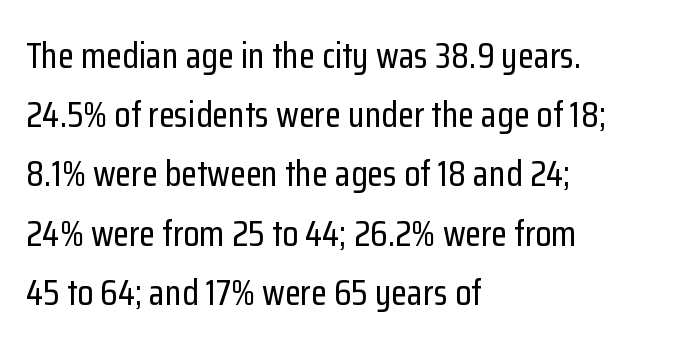
The image shows 37 px condensed sans-serif type, upright; set left-aligned, normal line spacing (1.6x), normal letter spacing, not underlined; low stroke contrast and a medium x-height.
